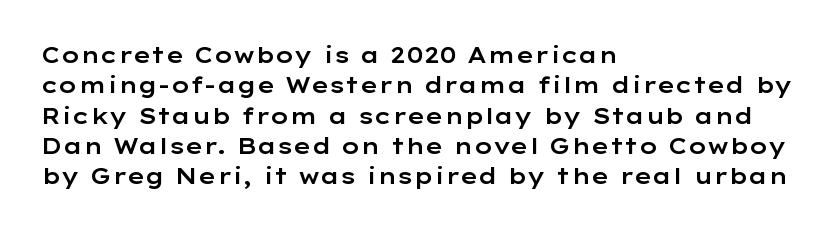
The image shows 22 px text type, upright; set left-aligned, normal line spacing (1.38x), normal letter spacing, not underlined.
